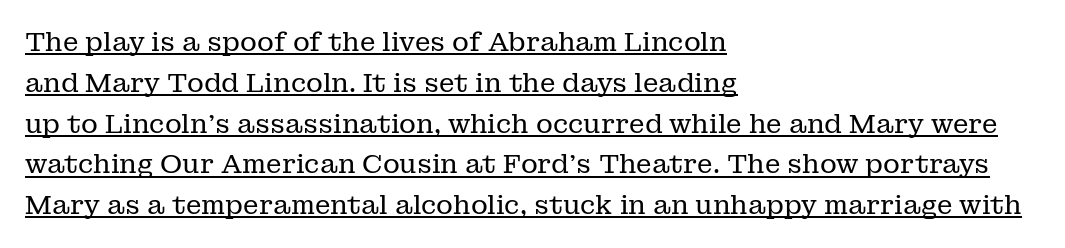
Q: Is the text bold? A: No.
Q: Is the text italic (slanted)? A: No, it is upright.
Q: Is the text underlined? A: Yes.
Q: How is the paragraph aligned? A: Left-aligned.
Q: Is the spacing between letters normal or unusually wide? A: Normal.
Q: Is the spacing between lines tight, normal or loose? A: Normal.
